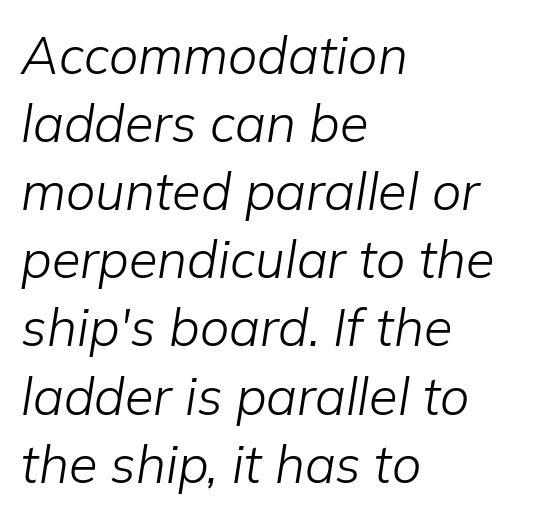
The image shows 52 px light type, italic (leaning right); set left-aligned, normal line spacing (1.31x), normal letter spacing, not underlined; low stroke contrast and a medium x-height.
